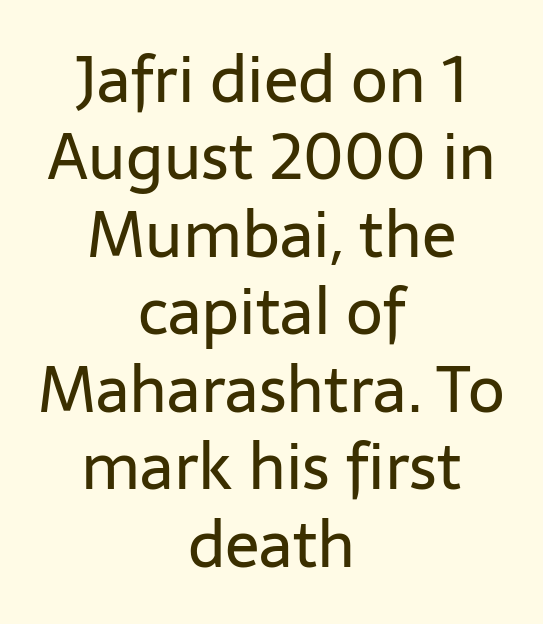
The image shows 64 px regular-weight sans-serif type, upright; set centered, line spacing 1.21x, normal letter spacing, not underlined; low stroke contrast and a medium x-height.
